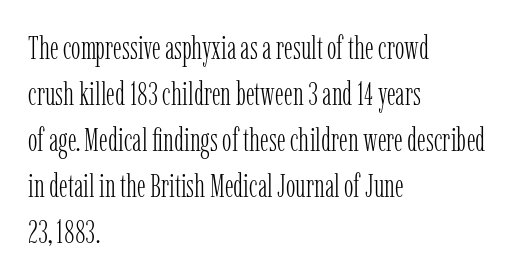
{"serif": "yes", "italic": "no", "bold": "no", "weight": "light", "width": "condensed", "stroke_contrast": "low", "x_height": "medium", "monospaced": "no", "underline": "no", "align": "left", "line_spacing": "normal", "line_spacing_ratio": 1.44, "letter_spacing": "normal", "letter_spacing_em": 0.0, "glyph_px": 32}
